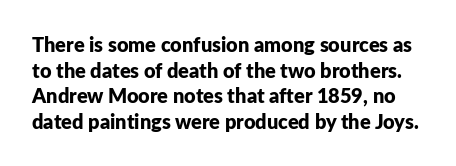
{"italic": "no", "bold": "yes", "underline": "no", "line_spacing": "normal", "line_spacing_ratio": 1.28, "letter_spacing": "normal", "letter_spacing_em": 0.0, "glyph_px": 20}
